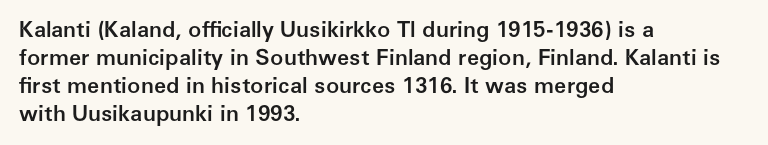
{"italic": "no", "bold": "semi", "underline": "no", "align": "left", "line_spacing": "normal", "line_spacing_ratio": 1.27, "letter_spacing": "normal", "letter_spacing_em": 0.0, "glyph_px": 22}
